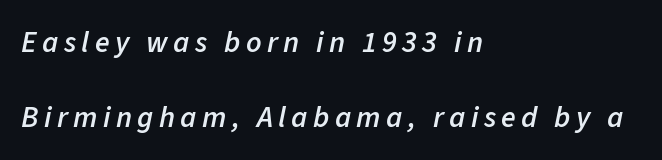
{"italic": "yes", "lean": "right", "slant_degrees": 11, "bold": "semi", "weight": "semibold", "width": "normal", "stroke_contrast": "low", "x_height": "medium", "monospaced": "no", "underline": "no", "align": "left", "line_spacing": "loose", "line_spacing_ratio": 2.5, "glyph_px": 30}
